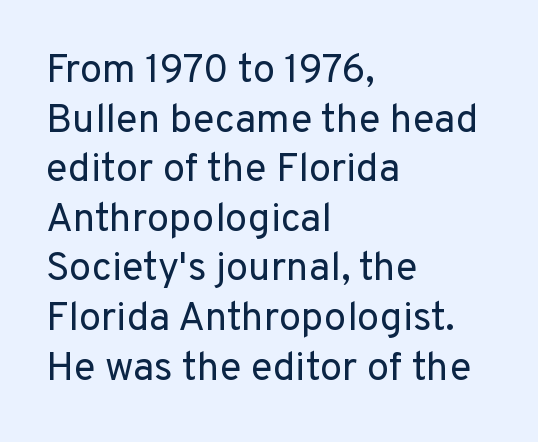
Q: Is the text bold? A: No.
Q: Is the text italic (slanted)? A: No, it is upright.
Q: Is the typeface a serif or a sans-serif typeface? A: Sans-serif.
Q: Is the text underlined? A: No.
Q: How is the paragraph aligned? A: Left-aligned.
Q: Is the spacing between letters normal or unusually wide? A: Normal.
Q: Width (condensed, normal, or wide)? A: Normal.
Q: Stroke contrast? A: Low.
Q: x-height? A: Medium.
Q: Monospaced? A: No.
